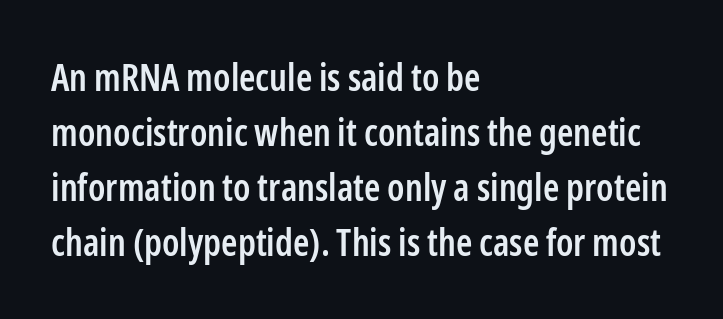
Q: Is the text bold? A: Semi-bold.
Q: Is the text italic (slanted)? A: No, it is upright.
Q: Is the typeface a serif or a sans-serif typeface? A: Sans-serif.
Q: Is the text underlined? A: No.
Q: How is the paragraph aligned? A: Left-aligned.
Q: Is the spacing between letters normal or unusually wide? A: Normal.
Q: Is the spacing between lines tight, normal or loose? A: Normal.
Q: Width (condensed, normal, or wide)? A: Condensed.
Q: Stroke contrast? A: Low.
Q: x-height? A: Medium.
Q: Monospaced? A: No.
